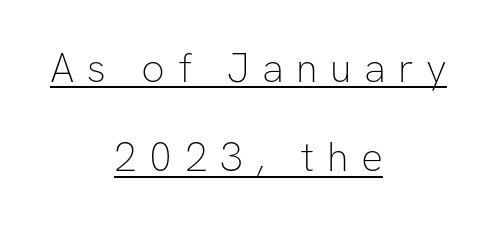
Q: Is the text bold? A: No.
Q: Is the text italic (slanted)? A: No, it is upright.
Q: Is the typeface a serif or a sans-serif typeface? A: Sans-serif.
Q: Is the text underlined? A: Yes.
Q: How is the paragraph aligned? A: Centered.
Q: Is the spacing between letters normal or unusually wide? A: Unusually wide.
Q: Is the spacing between lines tight, normal or loose? A: Loose.
Q: Width (condensed, normal, or wide)? A: Normal.
Q: Stroke contrast? A: Low.
Q: x-height? A: Medium.
Q: Monospaced? A: No.
